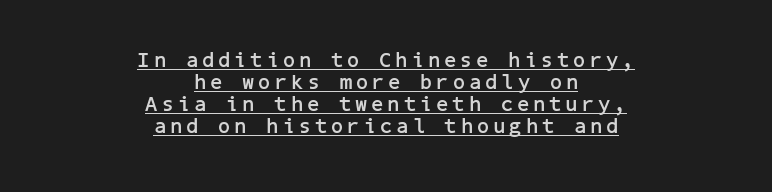
Q: Is the text bold? A: Yes.
Q: Is the text italic (slanted)? A: No, it is upright.
Q: Is the text underlined? A: Yes.
Q: How is the paragraph aligned? A: Centered.
Q: Is the spacing between letters normal or unusually wide? A: Unusually wide.
Q: Is the spacing between lines tight, normal or loose? A: Tight.
